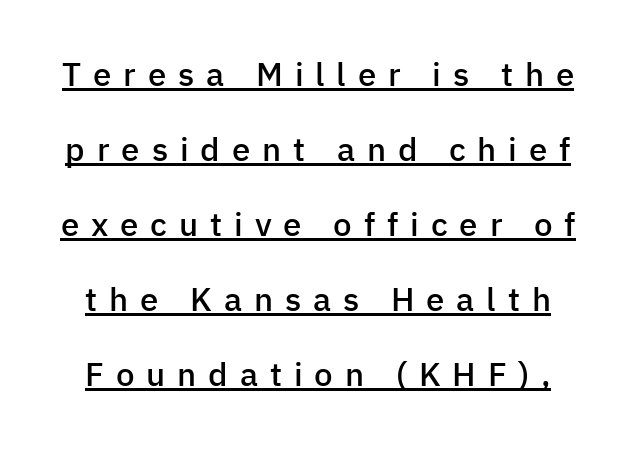
Q: Is the text bold? A: Semi-bold.
Q: Is the text italic (slanted)? A: No, it is upright.
Q: Is the typeface a serif or a sans-serif typeface? A: Sans-serif.
Q: Is the text underlined? A: Yes.
Q: Is the spacing between letters normal or unusually wide? A: Unusually wide.
Q: Is the spacing between lines tight, normal or loose? A: Loose.
Q: Width (condensed, normal, or wide)? A: Normal.
Q: Stroke contrast? A: Low.
Q: x-height? A: Medium.
Q: Monospaced? A: No.
